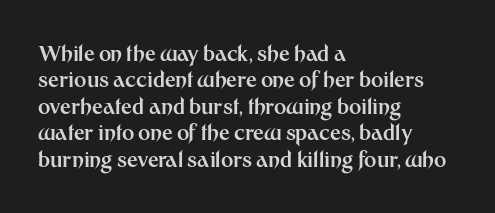
{"italic": "no", "bold": "yes", "underline": "no", "align": "left", "line_spacing": "normal", "line_spacing_ratio": 1.26, "letter_spacing": "normal", "letter_spacing_em": 0.0, "glyph_px": 21}
